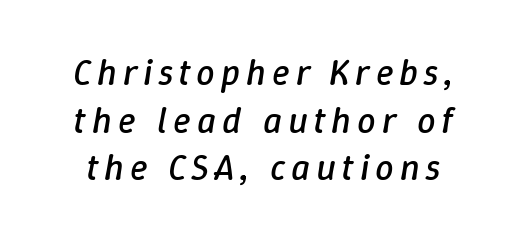
The designer left line spacing at the default. Compared with ordinary roman type, these characters are visibly tilted. No letter is thick-stroked: the sample isn't bold. Bare-footed words on every line. Varying glyph widths throughout — classic text-font behaviour.
